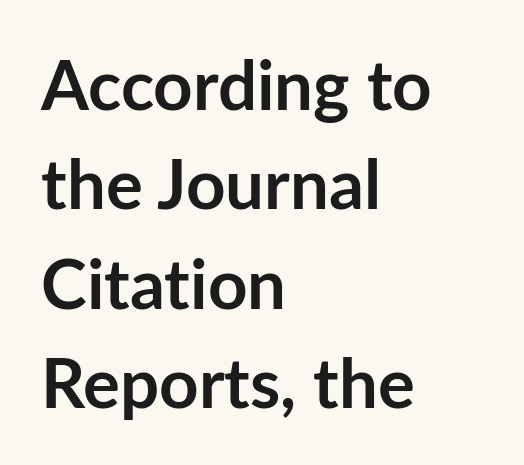
Q: Is the text bold? A: Yes.
Q: Is the text italic (slanted)? A: No, it is upright.
Q: Is the typeface a serif or a sans-serif typeface? A: Sans-serif.
Q: Is the text underlined? A: No.
Q: How is the paragraph aligned? A: Left-aligned.
Q: Is the spacing between letters normal or unusually wide? A: Normal.
Q: Is the spacing between lines tight, normal or loose? A: Normal.
Q: Width (condensed, normal, or wide)? A: Normal.
Q: Stroke contrast? A: Low.
Q: x-height? A: Medium.
Q: Monospaced? A: No.
